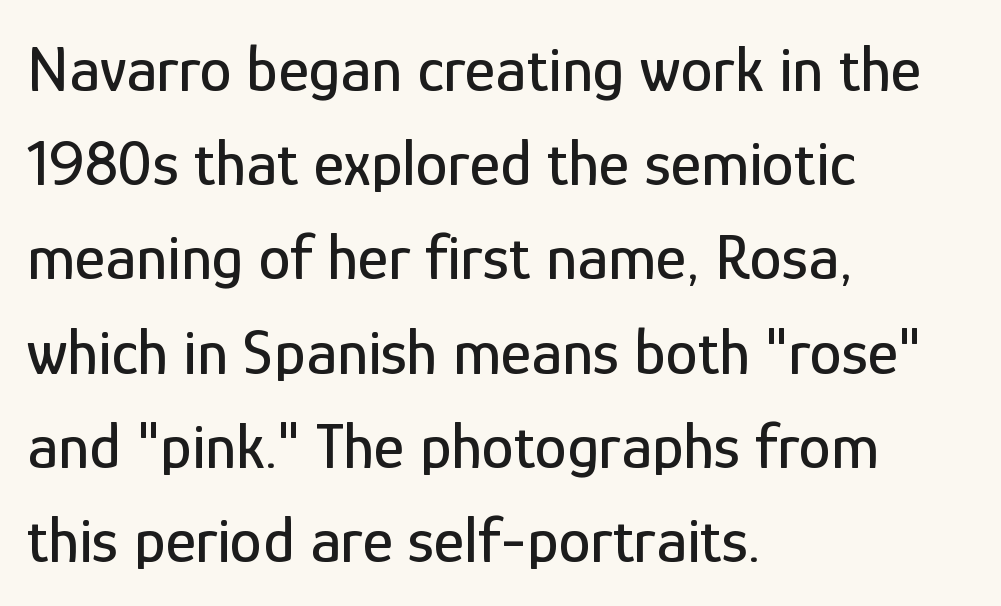
Q: Is the text italic (slanted)? A: No, it is upright.
Q: Is the typeface a serif or a sans-serif typeface? A: Sans-serif.
Q: Is the text underlined? A: No.
Q: How is the paragraph aligned? A: Left-aligned.
Q: Is the spacing between letters normal or unusually wide? A: Normal.
Q: Is the spacing between lines tight, normal or loose? A: Normal.
Q: Width (condensed, normal, or wide)? A: Condensed.
Q: Stroke contrast? A: Low.
Q: x-height? A: Medium.
Q: Monospaced? A: No.
